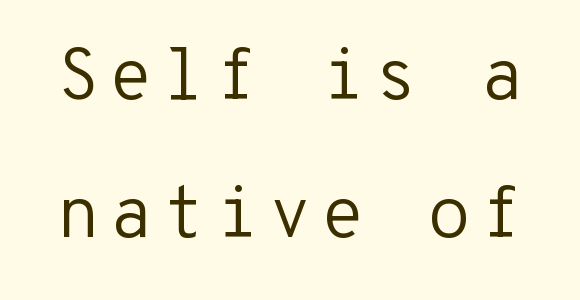
This is sans-serif lettering, the kind often seen on screens and signage. You could fit nearly another row in the gap between these rows. Letters have the restrained weight of plain body copy at most. Unmarked baselines from the first word to the last.
